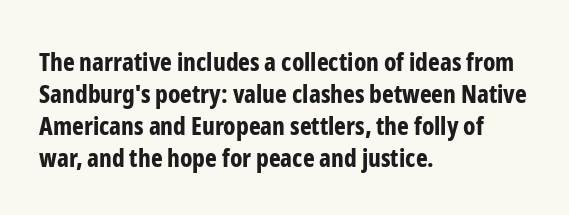
Q: Is the text bold? A: Yes.
Q: Is the text italic (slanted)? A: No, it is upright.
Q: Is the text underlined? A: No.
Q: How is the paragraph aligned? A: Left-aligned.
Q: Is the spacing between letters normal or unusually wide? A: Normal.
Q: Is the spacing between lines tight, normal or loose? A: Normal.
